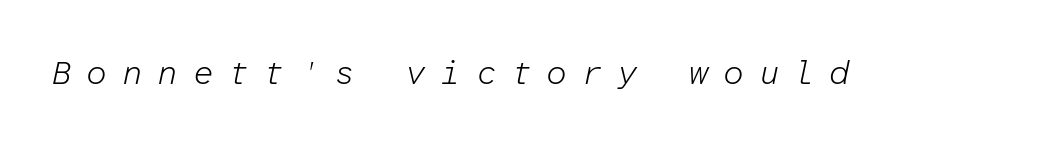
The image shows 33 px light type, italic (leaning right), monospaced; set unusually wide letter spacing (+0.44 em), not underlined; low stroke contrast and a medium x-height.
